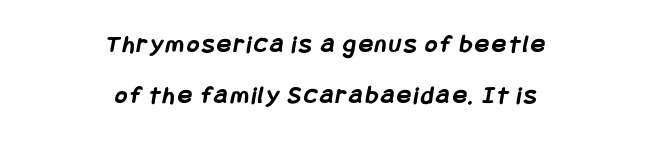
The image shows 26 px bold type; set centered, loose line spacing (1.98x), not underlined.
